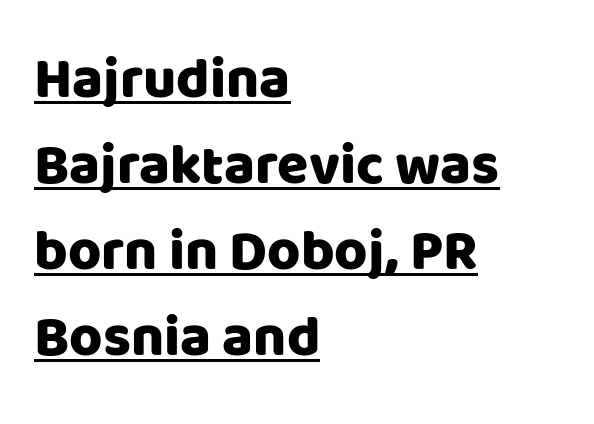
Q: Is the text italic (slanted)? A: No, it is upright.
Q: Is the typeface a serif or a sans-serif typeface? A: Sans-serif.
Q: Is the text underlined? A: Yes.
Q: How is the paragraph aligned? A: Left-aligned.
Q: Is the spacing between letters normal or unusually wide? A: Normal.
Q: Is the spacing between lines tight, normal or loose? A: Normal.
Q: Width (condensed, normal, or wide)? A: Normal.
Q: Stroke contrast? A: Low.
Q: x-height? A: Large.
Q: Monospaced? A: No.
